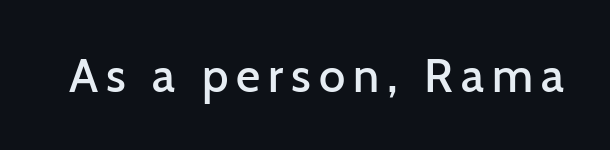
Q: Is the text bold? A: Semi-bold.
Q: Is the text italic (slanted)? A: No, it is upright.
Q: Is the typeface a serif or a sans-serif typeface? A: Sans-serif.
Q: Is the text underlined? A: No.
Q: Width (condensed, normal, or wide)? A: Normal.
Q: Stroke contrast? A: Low.
Q: x-height? A: Medium.
Q: Monospaced? A: No.
